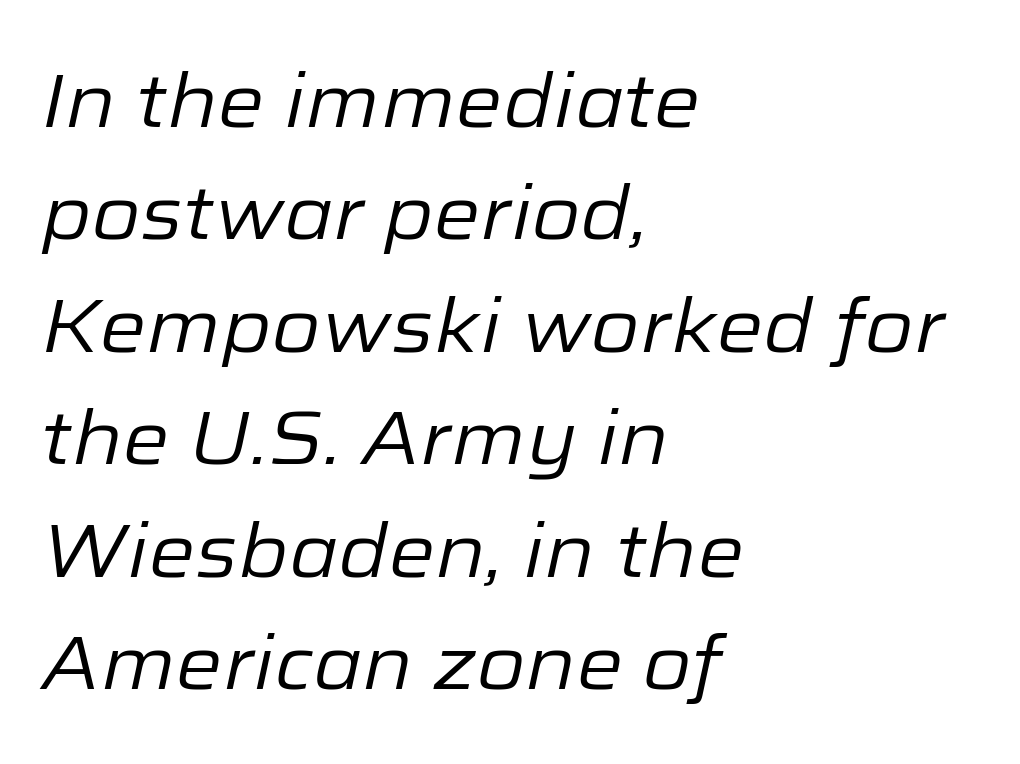
The image shows 75 px regular-weight type, italic (leaning right); set left-aligned, normal line spacing (1.5x), normal letter spacing, not underlined; low stroke contrast and a medium x-height.
